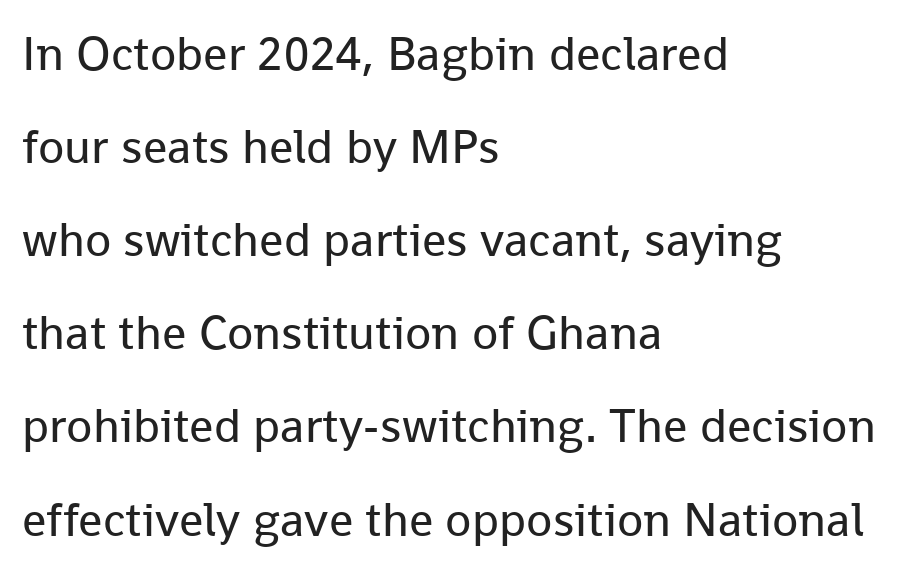
Q: Is the text bold? A: No.
Q: Is the text italic (slanted)? A: No, it is upright.
Q: Is the typeface a serif or a sans-serif typeface? A: Sans-serif.
Q: Is the text underlined? A: No.
Q: How is the paragraph aligned? A: Left-aligned.
Q: Is the spacing between letters normal or unusually wide? A: Normal.
Q: Is the spacing between lines tight, normal or loose? A: Loose.
Q: Width (condensed, normal, or wide)? A: Normal.
Q: Stroke contrast? A: Low.
Q: x-height? A: Medium.
Q: Monospaced? A: No.
